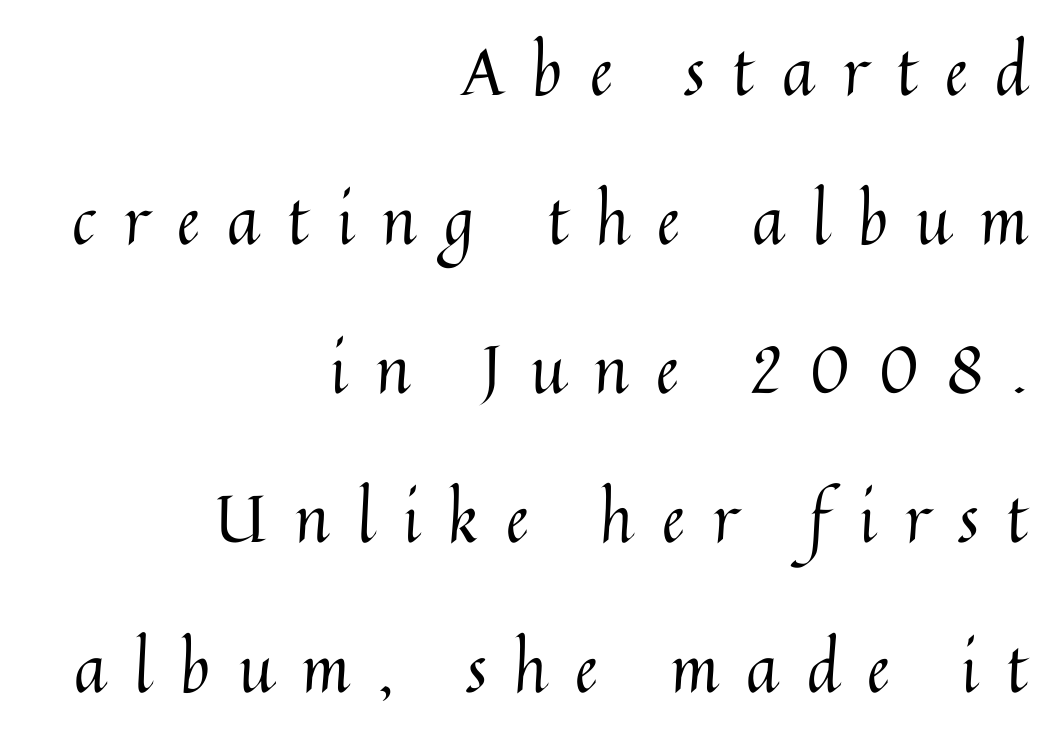
The image shows 66 px regular-weight type; set right-aligned, loose line spacing (2.26x), unusually wide letter spacing (+0.42 em), not underlined; medium stroke contrast and a medium x-height.
